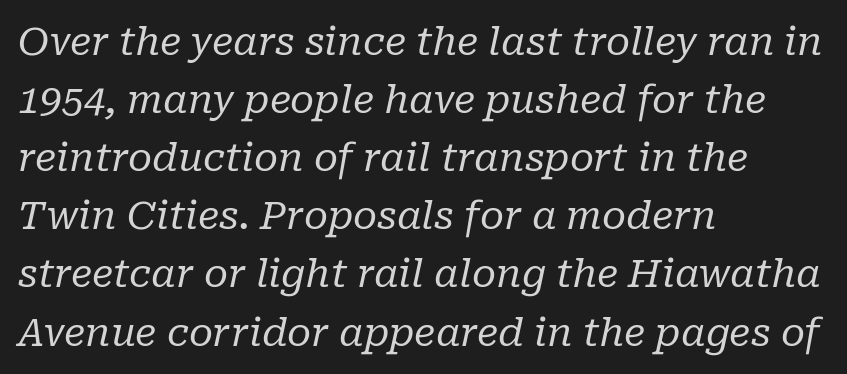
Each new line begins a customary step beneath the previous one. Spacing verdict: proportional, widths tailored to each character. The words here are not underlined. The setting favours the left margin, as ordinary paragraphs usually do. Observe the ordinary spacing: letters are neighbours, not strangers.
